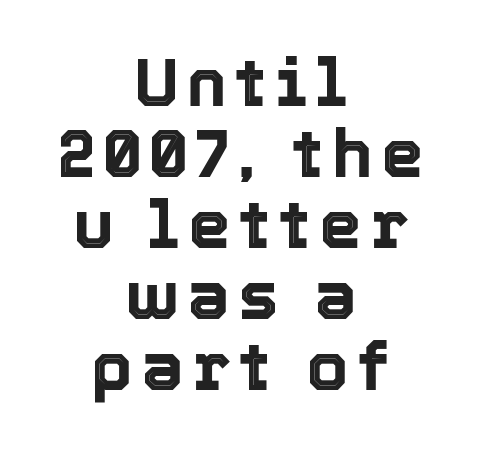
Underlining? Definitely not there. If you measured baseline to baseline, you'd find a short distance. A roman cut, with each character standing at attention. Caption: multi-line text, centered on the measure. Note the varied advance widths — an 'i' is clearly narrower than an 'm'.
